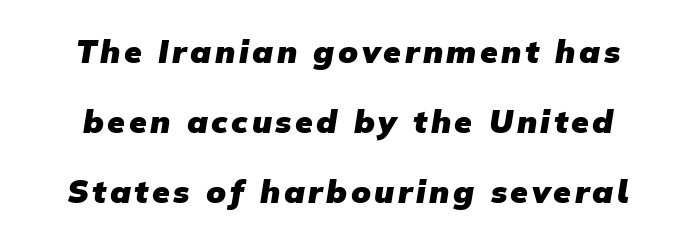
These lines are rendered in a variable-pitch font. The designer dialed line spacing up above the default. The face used here is a sans, in the tradition of grotesques and geometrics. The rendering uses a bold face; every stroke is thick and dark.
